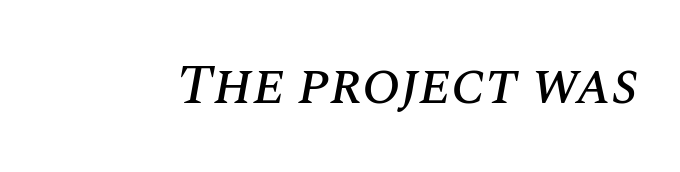
{"italic": "yes", "lean": "right", "slant_degrees": 10, "width": "normal", "stroke_contrast": "medium", "x_height": "large", "monospaced": "no", "underline": "no", "letter_spacing": "normal", "letter_spacing_em": 0.0, "glyph_px": 57}
